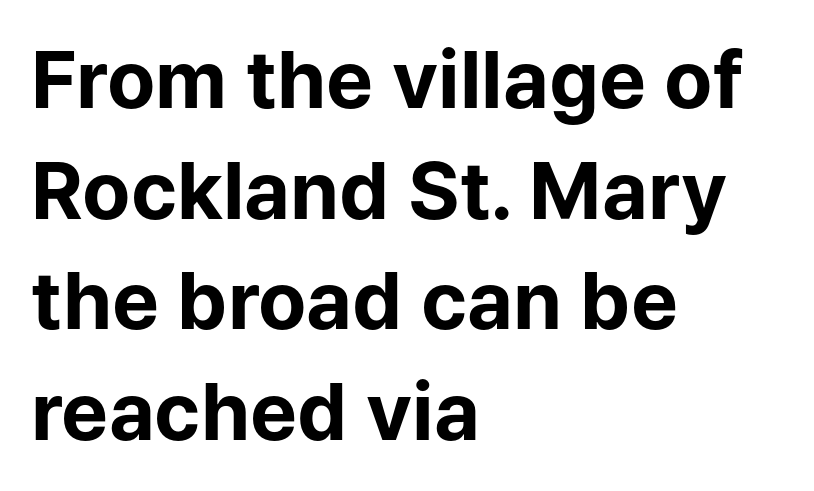
In terms of leading, this rendering sits right in the middle. Vertical strokes here are truly vertical. In terms of letterspacing, this is plain default setting. Which margin do the lines hug? The left one — the right edge is uneven. A sans-serif font was chosen for this passage.
